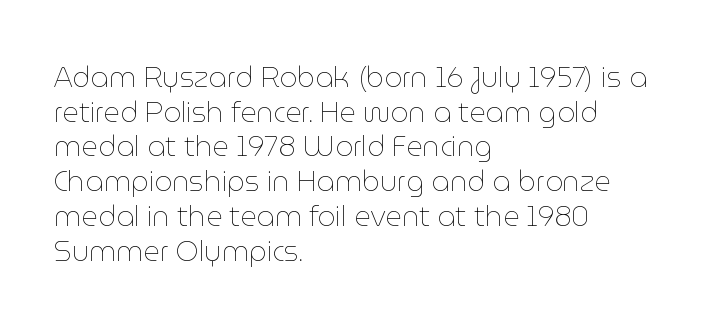
{"italic": "no", "bold": "no", "weight": "thin", "width": "normal", "stroke_contrast": "low", "x_height": "medium", "monospaced": "no", "underline": "no", "align": "left", "line_spacing_ratio": 1.24, "letter_spacing": "normal", "letter_spacing_em": 0.0, "glyph_px": 28}
